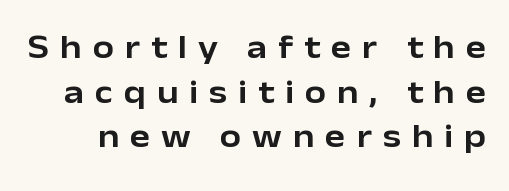
{"serif": "no", "italic": "no", "width": "normal", "stroke_contrast": "low", "x_height": "medium", "monospaced": "no", "underline": "no", "line_spacing": "normal", "line_spacing_ratio": 1.31, "letter_spacing": "wide", "letter_spacing_em": 0.32, "glyph_px": 34}
